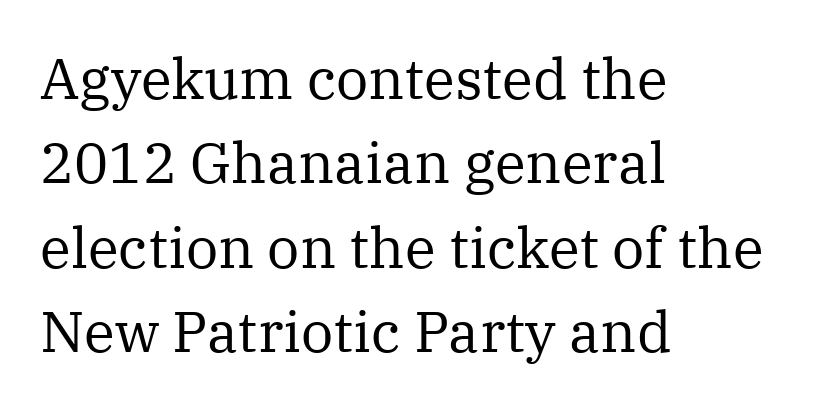
{"serif": "yes", "italic": "no", "bold": "no", "weight": "regular", "width": "normal", "stroke_contrast": "medium", "x_height": "medium", "monospaced": "no", "underline": "no", "align": "left", "line_spacing": "normal", "line_spacing_ratio": 1.48, "letter_spacing": "normal", "letter_spacing_em": 0.0, "glyph_px": 57}
